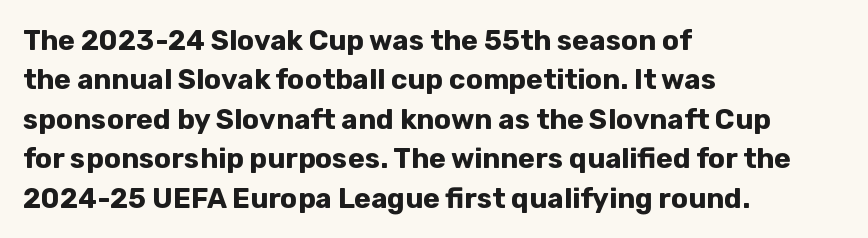
Q: Is the text bold? A: Yes.
Q: Is the text italic (slanted)? A: No, it is upright.
Q: Is the typeface a serif or a sans-serif typeface? A: Sans-serif.
Q: Is the text underlined? A: No.
Q: How is the paragraph aligned? A: Left-aligned.
Q: Is the spacing between letters normal or unusually wide? A: Normal.
Q: Is the spacing between lines tight, normal or loose? A: Normal.
Q: Width (condensed, normal, or wide)? A: Normal.
Q: Stroke contrast? A: Low.
Q: x-height? A: Medium.
Q: Monospaced? A: No.
